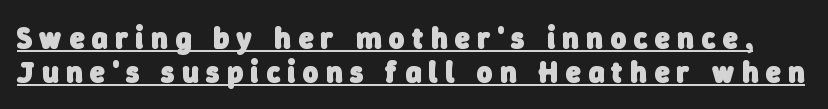
Q: Is the text bold? A: Yes.
Q: Is the typeface a serif or a sans-serif typeface? A: Sans-serif.
Q: Is the text underlined? A: Yes.
Q: Is the spacing between letters normal or unusually wide? A: Unusually wide.
Q: Is the spacing between lines tight, normal or loose? A: Tight.
Q: Width (condensed, normal, or wide)? A: Normal.
Q: Stroke contrast? A: Low.
Q: x-height? A: Medium.
Q: Monospaced? A: No.
